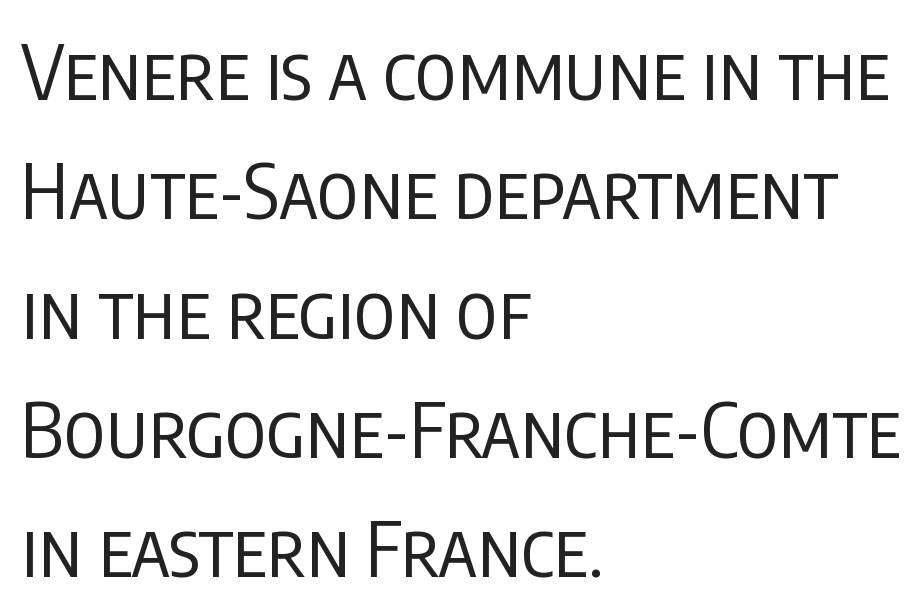
The string is rendered with underlining switched off. Typeset ragged right — the left edge is the straight one. The face used here is a sans, in the tradition of grotesques and geometrics. Posture: upright roman. No heavy texture on the line: the type isn't bold. Character widths vary here, with narrow letters taking less room than wide ones.
